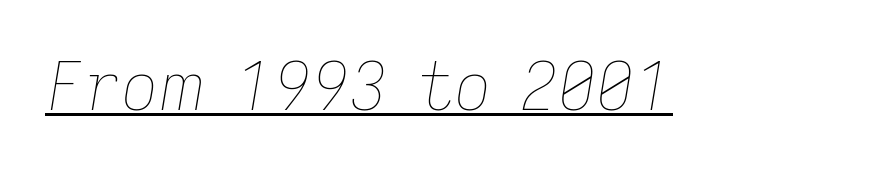
Q: Is the text bold? A: No.
Q: Is the text italic (slanted)? A: Yes, it leans right by about 9 degrees.
Q: Is the text underlined? A: Yes.
Q: Is the spacing between letters normal or unusually wide? A: Normal.
Q: Width (condensed, normal, or wide)? A: Normal.
Q: Stroke contrast? A: Low.
Q: x-height? A: Medium.
Q: Monospaced? A: No.
